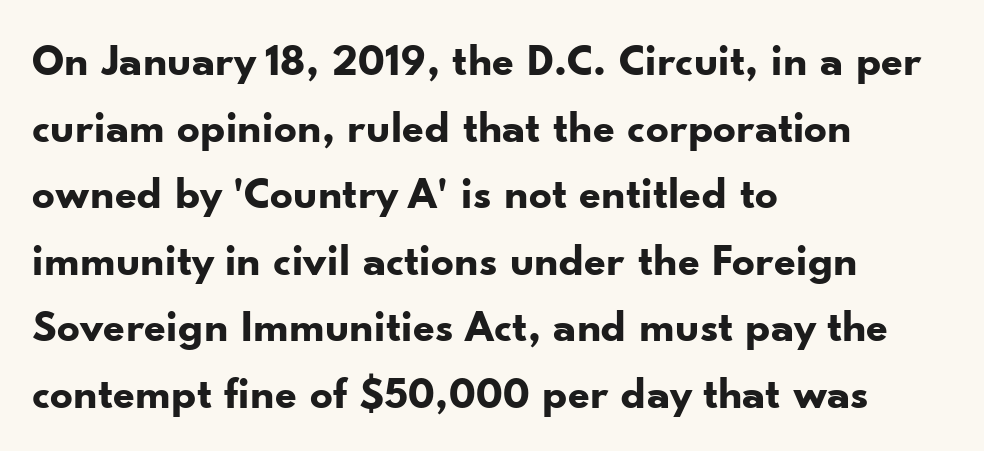
The image shows 45 px bold sans-serif type, upright; set left-aligned, normal line spacing (1.48x), normal letter spacing, not underlined; low stroke contrast and a small x-height.
